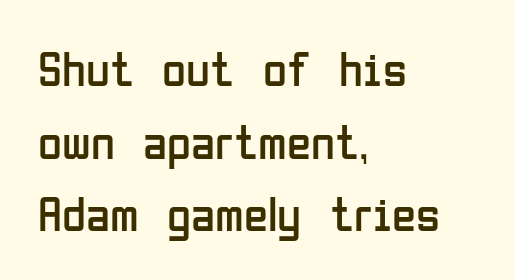
The image shows 49 px regular-weight, condensed sans-serif type, upright; set left-aligned, normal line spacing (1.48x), normal letter spacing, not underlined; low stroke contrast and a medium x-height.
